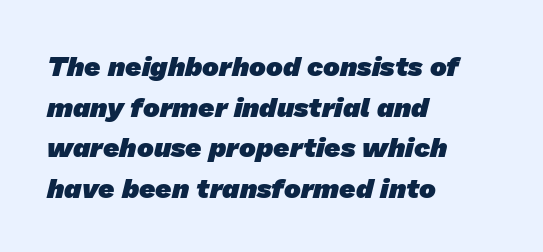
Q: Is the text bold? A: Yes.
Q: Is the typeface a serif or a sans-serif typeface? A: Sans-serif.
Q: Is the text underlined? A: No.
Q: How is the paragraph aligned? A: Left-aligned.
Q: Is the spacing between letters normal or unusually wide? A: Normal.
Q: Is the spacing between lines tight, normal or loose? A: Normal.
Q: Width (condensed, normal, or wide)? A: Normal.
Q: Stroke contrast? A: Low.
Q: x-height? A: Medium.
Q: Monospaced? A: No.
